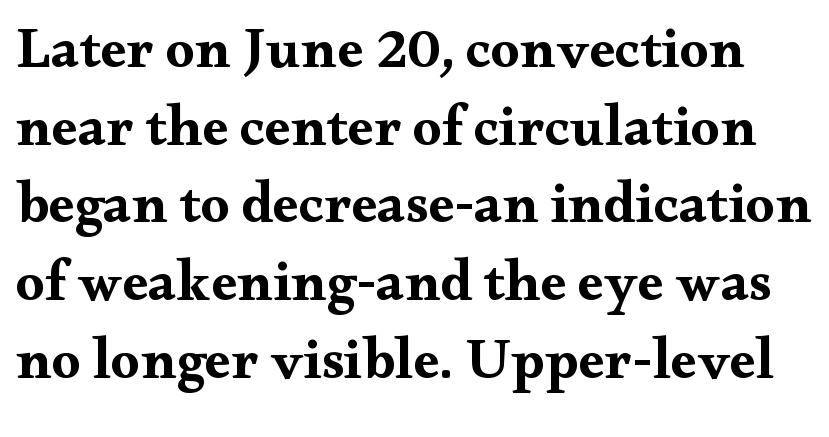
Q: Is the text bold? A: Yes.
Q: Is the text italic (slanted)? A: No, it is upright.
Q: Is the typeface a serif or a sans-serif typeface? A: Serif.
Q: Is the text underlined? A: No.
Q: Is the spacing between letters normal or unusually wide? A: Normal.
Q: Is the spacing between lines tight, normal or loose? A: Normal.
Q: Width (condensed, normal, or wide)? A: Wide.
Q: Stroke contrast? A: Medium.
Q: x-height? A: Small.
Q: Monospaced? A: No.
